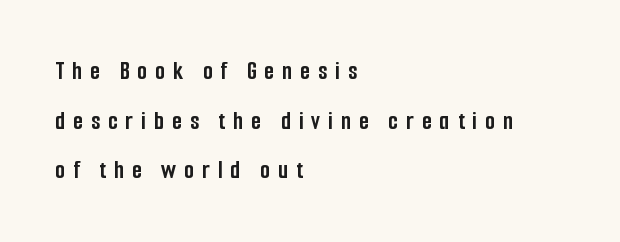
Q: Is the text bold? A: Yes.
Q: Is the text italic (slanted)? A: No, it is upright.
Q: Is the text underlined? A: No.
Q: How is the paragraph aligned? A: Left-aligned.
Q: Is the spacing between letters normal or unusually wide? A: Unusually wide.
Q: Is the spacing between lines tight, normal or loose? A: Loose.
